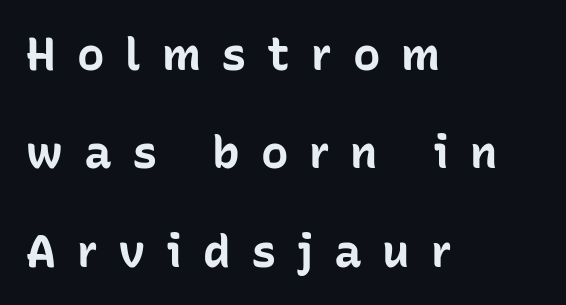
Q: Is the text bold? A: Yes.
Q: Is the text italic (slanted)? A: No, it is upright.
Q: Is the typeface a serif or a sans-serif typeface? A: Sans-serif.
Q: Is the text underlined? A: No.
Q: How is the paragraph aligned? A: Left-aligned.
Q: Is the spacing between letters normal or unusually wide? A: Unusually wide.
Q: Is the spacing between lines tight, normal or loose? A: Loose.
Q: Width (condensed, normal, or wide)? A: Normal.
Q: Stroke contrast? A: Low.
Q: x-height? A: Medium.
Q: Monospaced? A: No.
